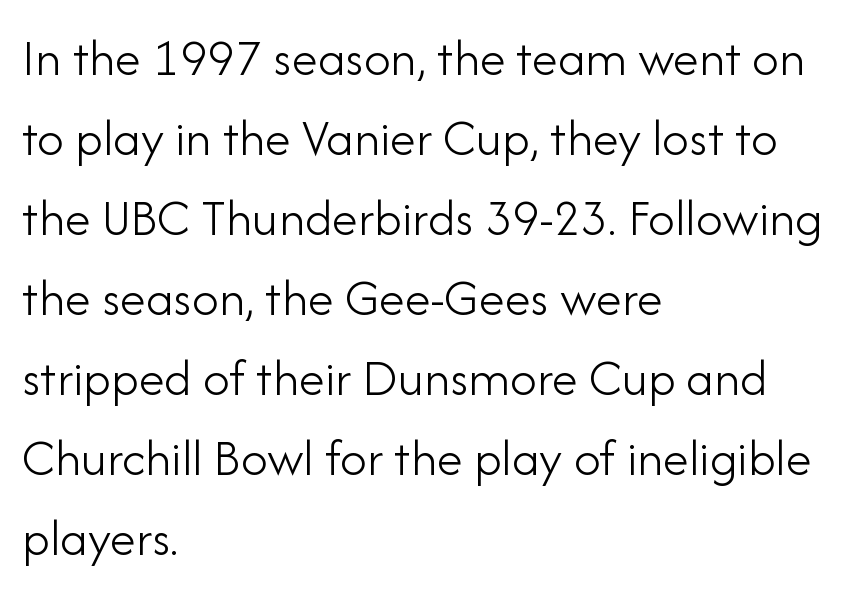
This rendering employs a face without finishing strokes, i.e., a sans-serif. The lines are quadded left. Quick note: underline off. Leading matches the norm, producing a regular column. The letters advance in unequal steps, a hallmark of proportional type. Counters stay open thanks to moderate or lighter strokes.
